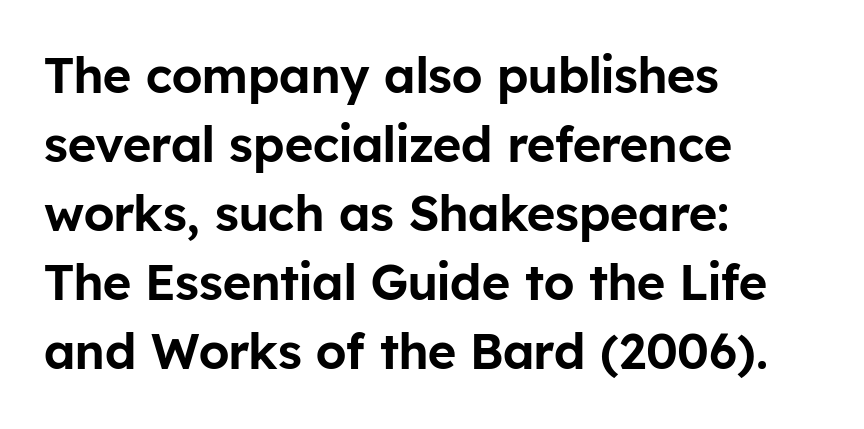
Q: Is the text italic (slanted)? A: No, it is upright.
Q: Is the typeface a serif or a sans-serif typeface? A: Sans-serif.
Q: Is the text underlined? A: No.
Q: How is the paragraph aligned? A: Left-aligned.
Q: Is the spacing between letters normal or unusually wide? A: Normal.
Q: Is the spacing between lines tight, normal or loose? A: Normal.
Q: Width (condensed, normal, or wide)? A: Normal.
Q: Stroke contrast? A: Low.
Q: x-height? A: Medium.
Q: Monospaced? A: No.
